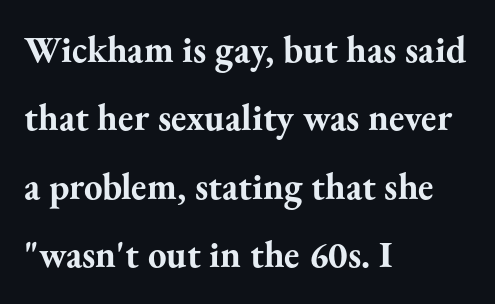
Q: Is the text bold? A: Yes.
Q: Is the text italic (slanted)? A: No, it is upright.
Q: Is the typeface a serif or a sans-serif typeface? A: Serif.
Q: Is the text underlined? A: No.
Q: How is the paragraph aligned? A: Left-aligned.
Q: Is the spacing between letters normal or unusually wide? A: Normal.
Q: Width (condensed, normal, or wide)? A: Normal.
Q: Stroke contrast? A: Medium.
Q: x-height? A: Small.
Q: Monospaced? A: No.
